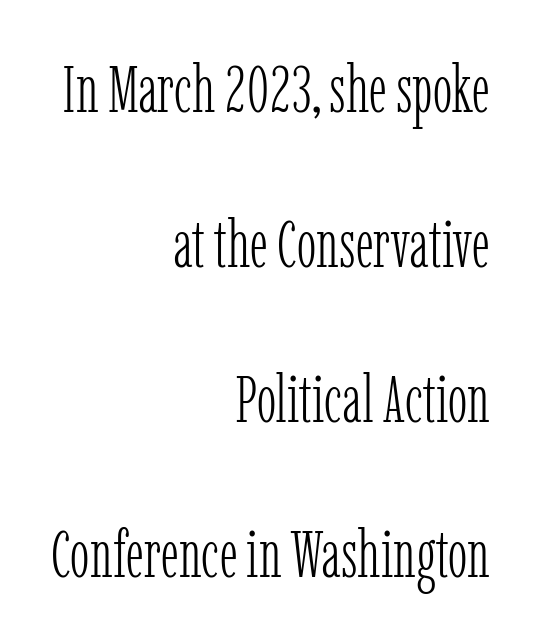
{"serif": "yes", "italic": "no", "bold": "no", "weight": "light", "width": "condensed", "stroke_contrast": "low", "x_height": "medium", "monospaced": "no", "underline": "no", "align": "right", "line_spacing": "loose", "line_spacing_ratio": 2.35, "letter_spacing": "normal", "letter_spacing_em": 0.0, "glyph_px": 66}
